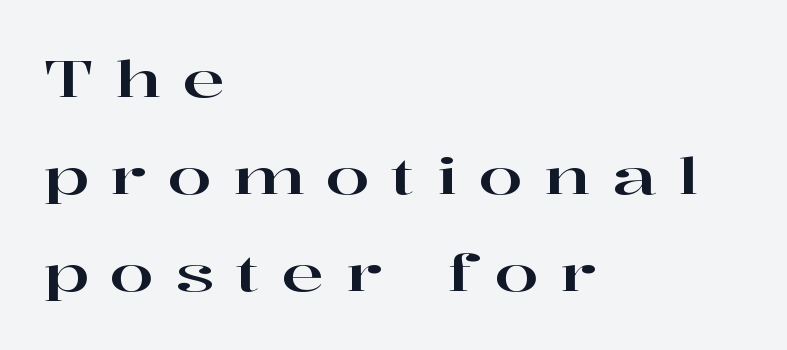
The area under the type is left untouched. The rendering inserts visible extra space after every character. Each line starts at the same left margin while the right side varies. Leading: increased. Italic? Not at all — the glyphs are vertical. This is serif lettering, the kind often seen in printed books.
